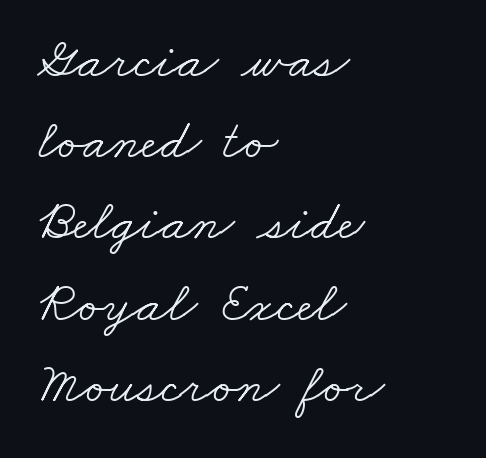
Q: Is the text bold? A: No.
Q: Is the typeface a serif or a sans-serif typeface? A: Serif.
Q: Is the text underlined? A: No.
Q: How is the paragraph aligned? A: Left-aligned.
Q: Is the spacing between letters normal or unusually wide? A: Normal.
Q: Is the spacing between lines tight, normal or loose? A: Normal.
Q: Width (condensed, normal, or wide)? A: Wide.
Q: Stroke contrast? A: Low.
Q: x-height? A: Small.
Q: Monospaced? A: No.
